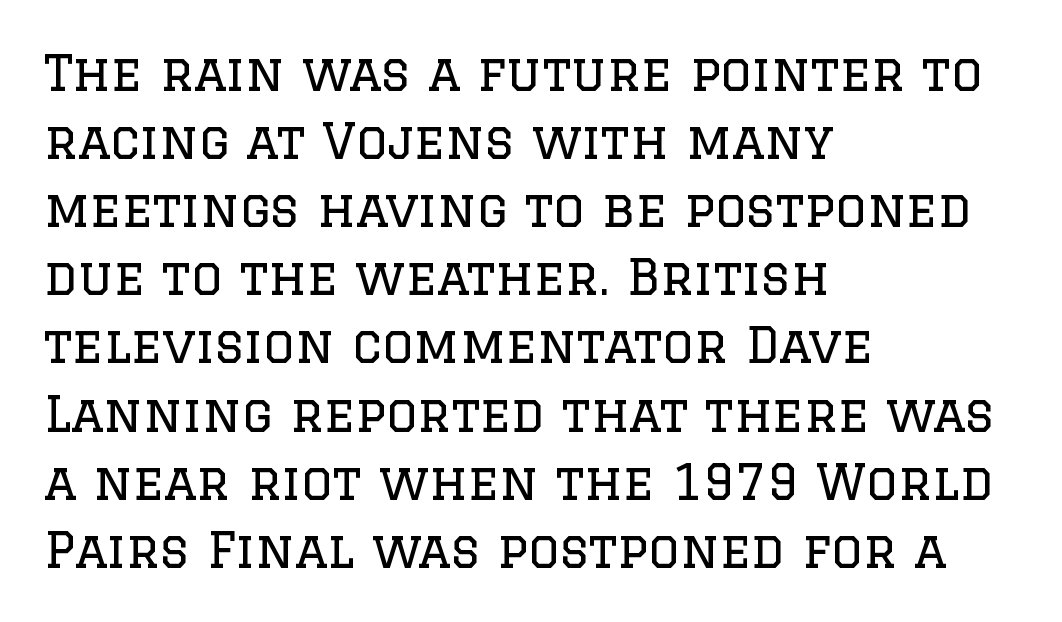
The typography opts for an upright posture over an oblique one. The rendering shows small feet on the letterforms — a serif design. The paragraph has a hard left edge and a soft right edge. You could call the tracking neutral — neither tight nor loose. The line-height multiplier appears to be the usual default.
